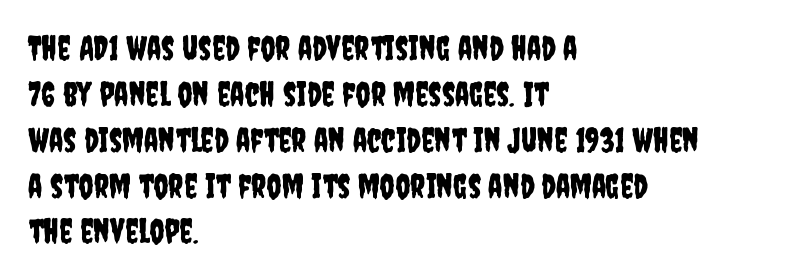
The image shows 33 px condensed sans-serif type, upright; set left-aligned, normal line spacing (1.39x), normal letter spacing, not underlined; low stroke contrast and a large x-height.
